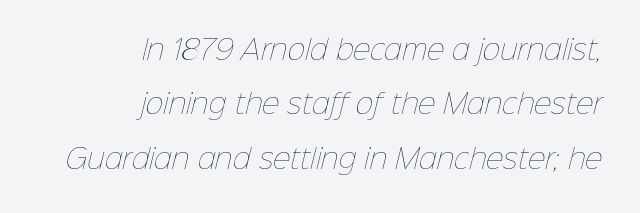
Q: Is the text bold? A: No.
Q: Is the text underlined? A: No.
Q: How is the paragraph aligned? A: Right-aligned.
Q: Is the spacing between letters normal or unusually wide? A: Normal.
Q: Is the spacing between lines tight, normal or loose? A: Loose.
